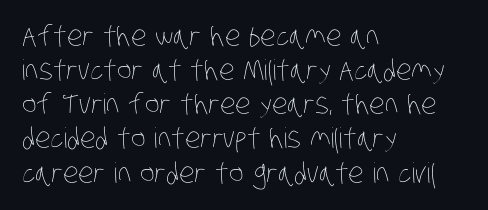
Standard letterfit; no display-style spreading of the glyphs. Is this a fixed-width face? No — the glyphs have proportional, varying widths. The paragraph shown leans on its left margin. The cut favours lightness, reaching ordinary text weight at its darkest. Only glyphs here, with clear space below each row.
